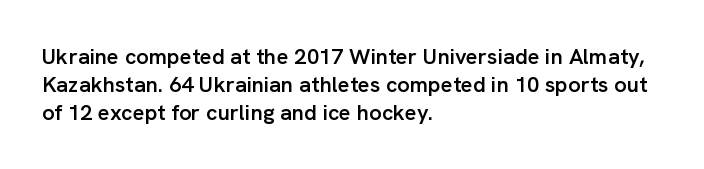
The image shows 22 px text type, upright; set left-aligned, normal line spacing (1.27x), normal letter spacing, not underlined.
